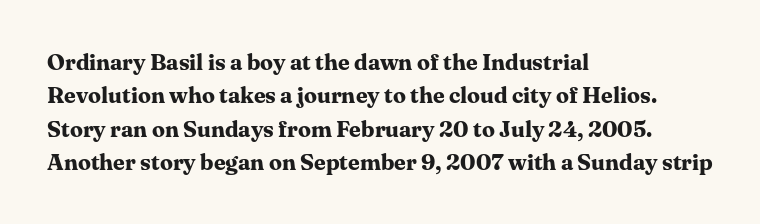
Every letter is thick-stroked: bold, no question. The space directly below the letters is spotless. How would I describe the line gaps? Plain and ordinary. A classic flush-left, rag-right setting is used for this passage. The specimen reads as upright at a glance.
